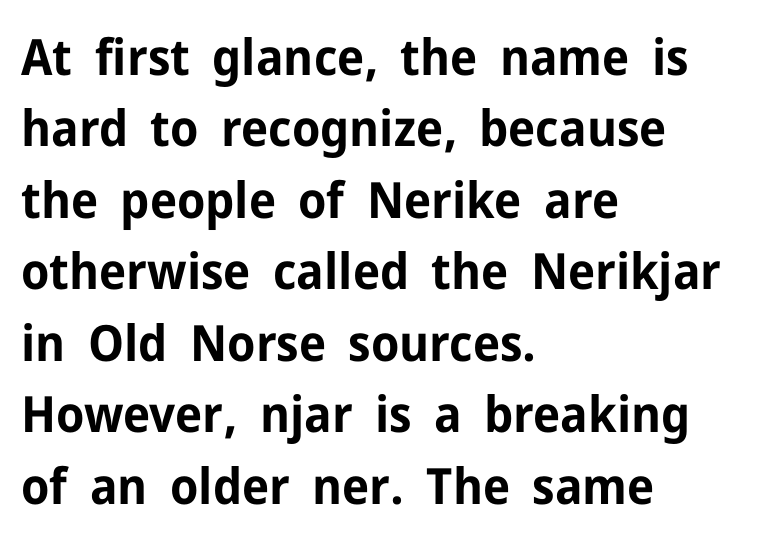
The image shows 50 px bold sans-serif type, upright; set left-aligned, normal line spacing (1.43x), normal letter spacing, not underlined; low stroke contrast and a medium x-height.
